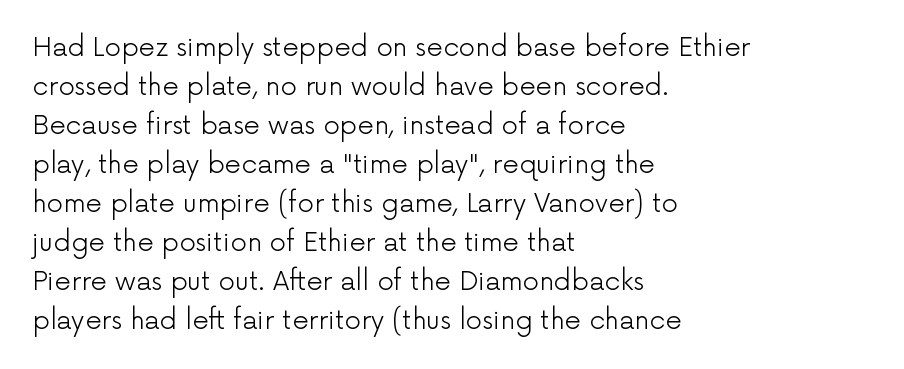
{"italic": "no", "bold": "no", "underline": "no", "align": "left", "line_spacing": "normal", "line_spacing_ratio": 1.5, "letter_spacing": "normal", "letter_spacing_em": 0.0, "glyph_px": 26}
